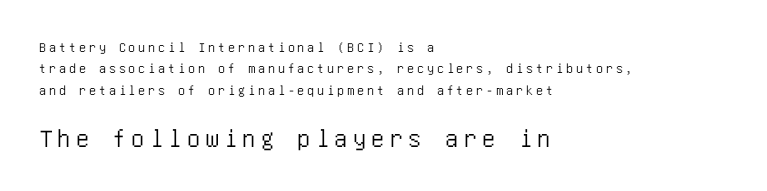
The space directly below the letters is spotless. Tracking value appears strongly positive — letters spread wide. The designer left line spacing at the default. In terms of posture, this sample is upright. The rendering anchors every line to the left-hand side. Whoever set this made the second block the dominant, larger element.
